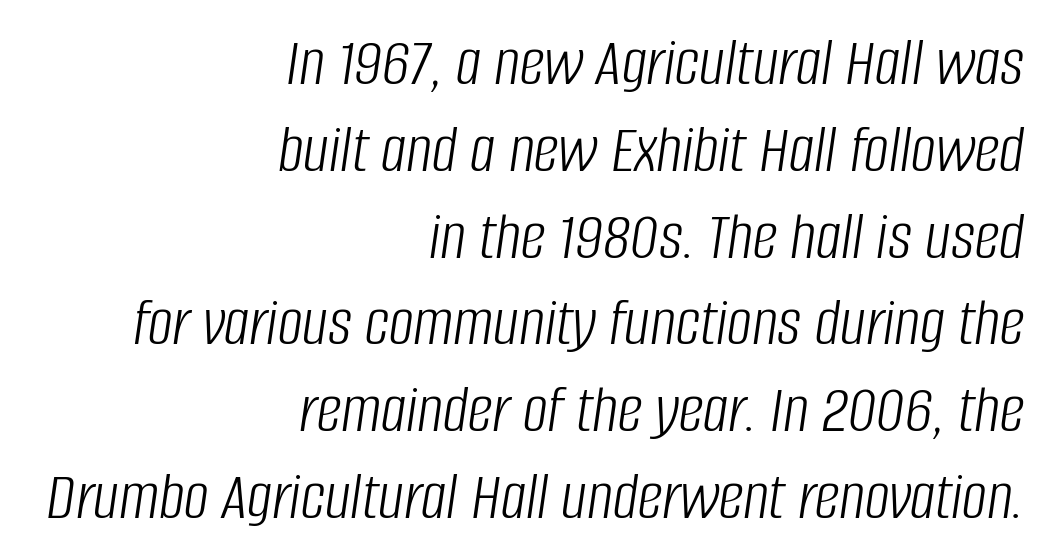
Q: Is the text bold? A: No.
Q: Is the text italic (slanted)? A: Yes, it leans right by about 8 degrees.
Q: Is the text underlined? A: No.
Q: How is the paragraph aligned? A: Right-aligned.
Q: Is the spacing between letters normal or unusually wide? A: Normal.
Q: Width (condensed, normal, or wide)? A: Condensed.
Q: Stroke contrast? A: Low.
Q: x-height? A: Large.
Q: Monospaced? A: No.
